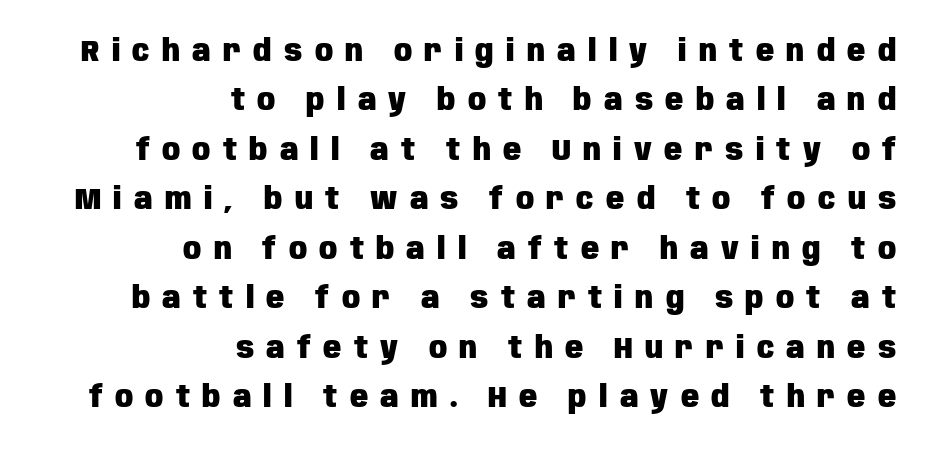
Q: Is the text bold? A: Yes.
Q: Is the text italic (slanted)? A: No, it is upright.
Q: Is the typeface a serif or a sans-serif typeface? A: Sans-serif.
Q: Is the text underlined? A: No.
Q: How is the paragraph aligned? A: Right-aligned.
Q: Is the spacing between letters normal or unusually wide? A: Unusually wide.
Q: Is the spacing between lines tight, normal or loose? A: Normal.
Q: Width (condensed, normal, or wide)? A: Condensed.
Q: Stroke contrast? A: Low.
Q: x-height? A: Large.
Q: Monospaced? A: No.
